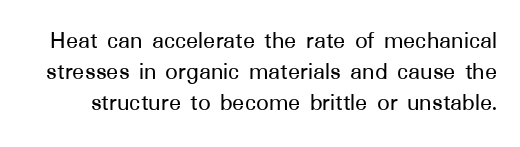
{"italic": "no", "underline": "no", "line_spacing": "normal", "line_spacing_ratio": 1.25, "letter_spacing": "normal", "letter_spacing_em": 0.0, "glyph_px": 25}
